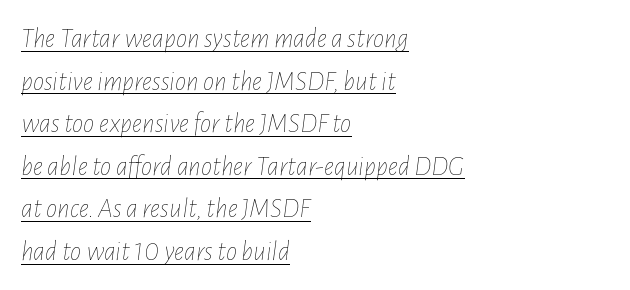
{"italic": "yes", "lean": "right", "slant_degrees": 7, "bold": "no", "weight": "thin", "width": "condensed", "stroke_contrast": "low", "x_height": "medium", "monospaced": "no", "underline": "yes", "align": "left", "line_spacing": "normal", "line_spacing_ratio": 1.52, "letter_spacing": "normal", "letter_spacing_em": 0.0, "glyph_px": 28}
